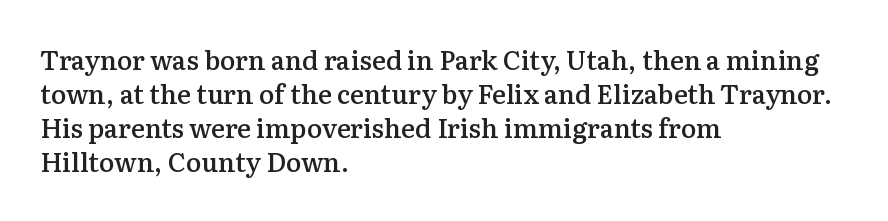
Q: Is the text bold? A: Semi-bold.
Q: Is the text italic (slanted)? A: No, it is upright.
Q: Is the text underlined? A: No.
Q: How is the paragraph aligned? A: Left-aligned.
Q: Is the spacing between letters normal or unusually wide? A: Normal.
Q: Is the spacing between lines tight, normal or loose? A: Normal.
